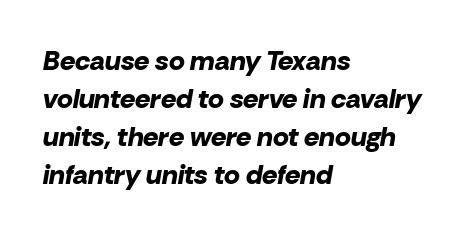
Q: Is the text bold? A: Yes.
Q: Is the text italic (slanted)? A: Yes, it leans right by about 10 degrees.
Q: Is the text underlined? A: No.
Q: How is the paragraph aligned? A: Left-aligned.
Q: Is the spacing between letters normal or unusually wide? A: Normal.
Q: Is the spacing between lines tight, normal or loose? A: Normal.
